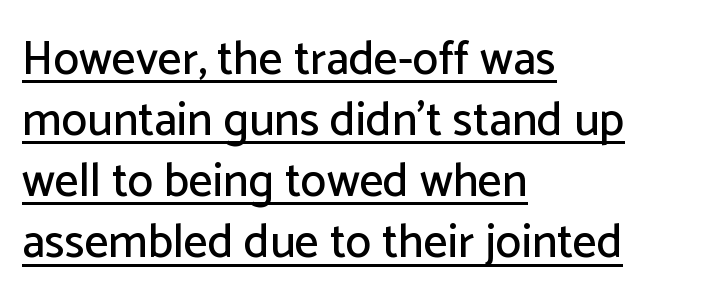
{"serif": "no", "italic": "no", "width": "normal", "stroke_contrast": "low", "x_height": "medium", "monospaced": "no", "underline": "yes", "align": "left", "line_spacing": "normal", "line_spacing_ratio": 1.3, "letter_spacing": "normal", "letter_spacing_em": 0.0, "glyph_px": 47}
